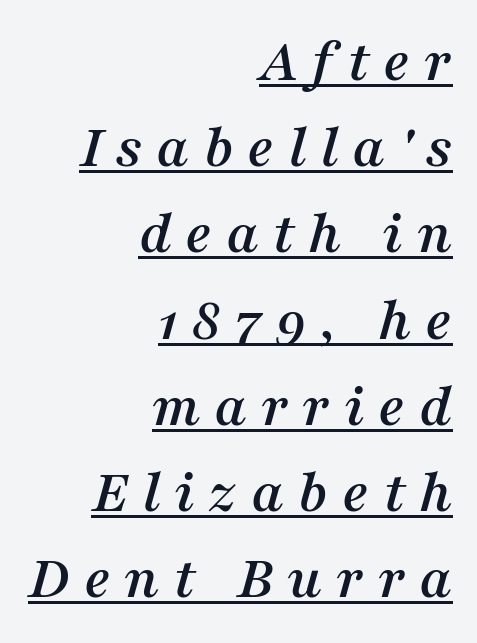
{"serif": "yes", "italic": "yes", "lean": "right", "slant_degrees": 16, "width": "normal", "stroke_contrast": "medium", "x_height": "medium", "monospaced": "no", "underline": "yes", "align": "right", "line_spacing": "normal", "line_spacing_ratio": 1.39, "letter_spacing": "wide", "letter_spacing_em": 0.22, "glyph_px": 62}
